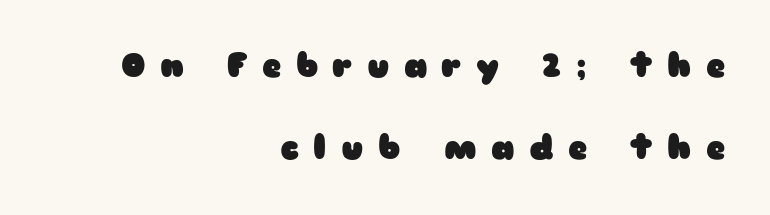
The compositor pushed each line to the right boundary. Beneath every word, the page is bare. The passage shown has open, widely tracked lettering throughout. Thick stems and heavy bowls — unmistakably bold. Do the characters align in a grid? No, the font is proportional.
